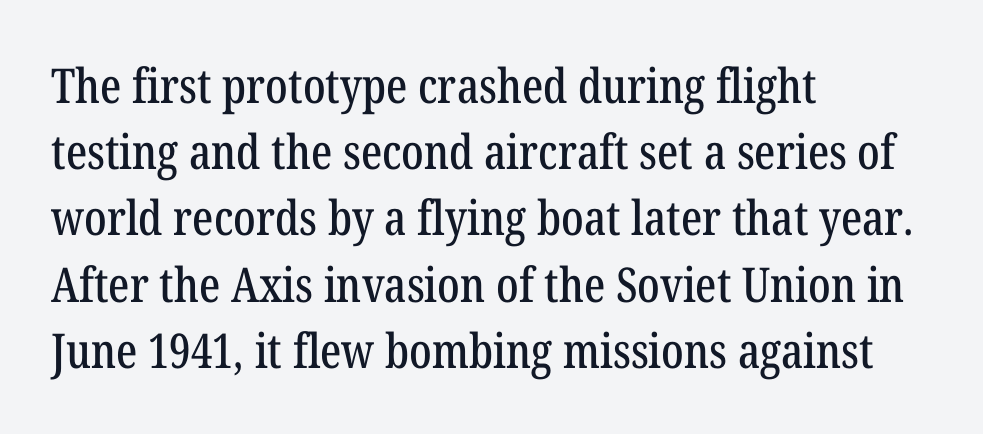
{"serif": "yes", "italic": "no", "width": "condensed", "stroke_contrast": "low", "x_height": "medium", "monospaced": "no", "underline": "no", "align": "left", "line_spacing": "normal", "line_spacing_ratio": 1.38, "letter_spacing": "normal", "letter_spacing_em": 0.0, "glyph_px": 48}
